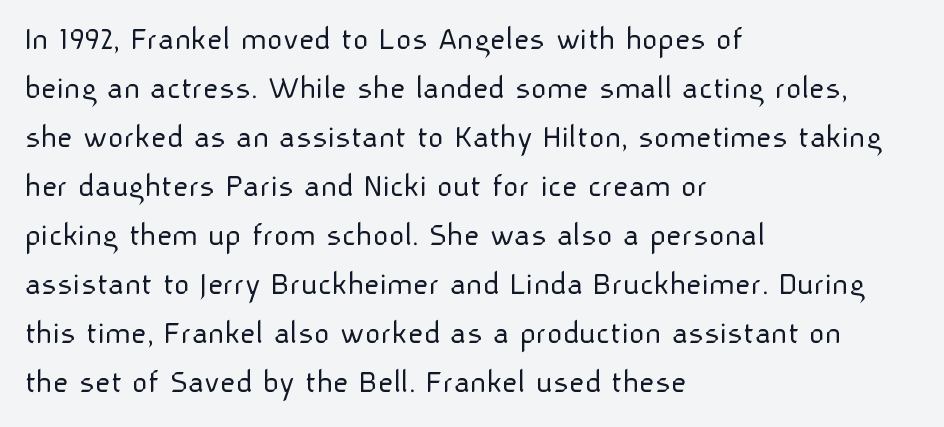
Q: Is the text bold? A: No.
Q: Is the text italic (slanted)? A: No, it is upright.
Q: Is the typeface a serif or a sans-serif typeface? A: Sans-serif.
Q: Is the text underlined? A: No.
Q: How is the paragraph aligned? A: Left-aligned.
Q: Is the spacing between letters normal or unusually wide? A: Normal.
Q: Is the spacing between lines tight, normal or loose? A: Normal.
Q: Width (condensed, normal, or wide)? A: Normal.
Q: Stroke contrast? A: Low.
Q: x-height? A: Medium.
Q: Monospaced? A: No.
